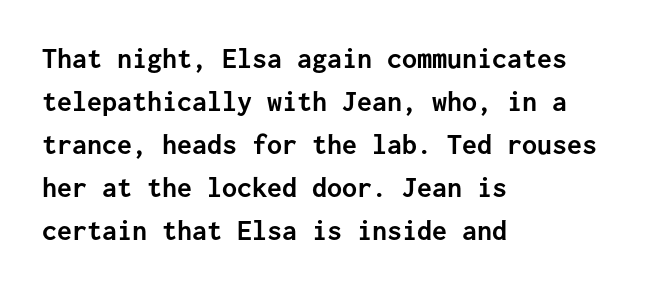
The image shows 30 px semibold sans-serif type, upright, monospaced; set left-aligned, normal line spacing (1.43x), normal letter spacing, not underlined; low stroke contrast and a medium x-height.
